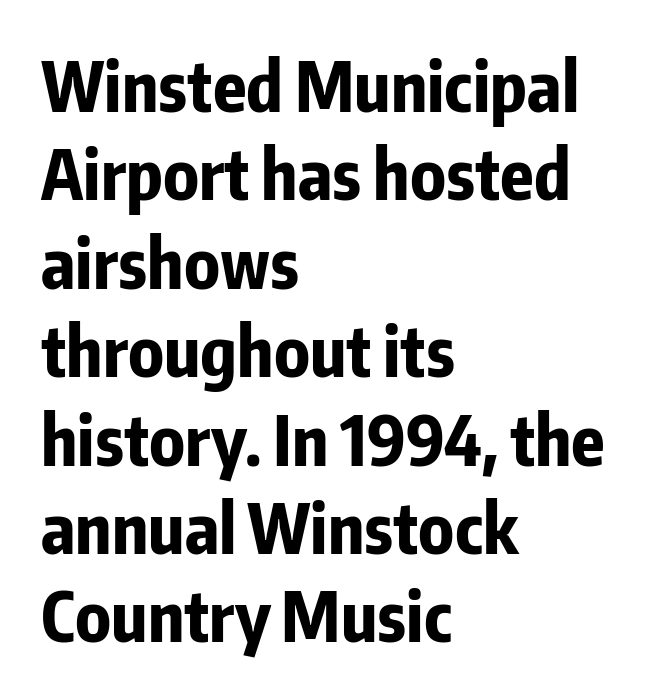
Q: Is the text bold? A: Yes.
Q: Is the text italic (slanted)? A: No, it is upright.
Q: Is the typeface a serif or a sans-serif typeface? A: Sans-serif.
Q: Is the text underlined? A: No.
Q: How is the paragraph aligned? A: Left-aligned.
Q: Is the spacing between letters normal or unusually wide? A: Normal.
Q: Is the spacing between lines tight, normal or loose? A: Normal.
Q: Width (condensed, normal, or wide)? A: Condensed.
Q: Stroke contrast? A: Low.
Q: x-height? A: Medium.
Q: Monospaced? A: No.
